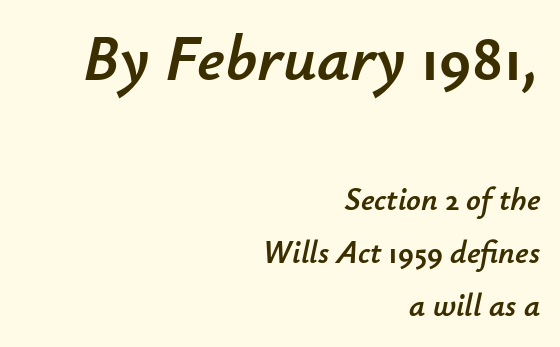
Q: Is the text italic (slanted)? A: Yes, it leans right by about 12 degrees.
Q: Is the text underlined? A: No.
Q: How is the paragraph aligned? A: Right-aligned.
Q: Is the spacing between letters normal or unusually wide? A: Normal.
Q: Is the spacing between lines tight, normal or loose? A: Normal.
Q: Which block of text is set in a larger size, the first (top) or the second (bottom)? A: The first (top) one.
Q: Width (condensed, normal, or wide)? A: Normal.
Q: Stroke contrast? A: Low.
Q: x-height? A: Small.
Q: Monospaced? A: No.
